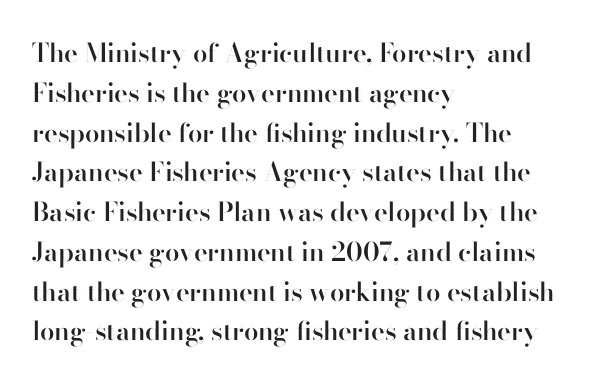
Ordinary non-slanted type is in use. Reading down the block, your eye returns to a fixed left position each line. These lines sit exactly where default settings would place them. Check the space under the baseline: it is left empty.
